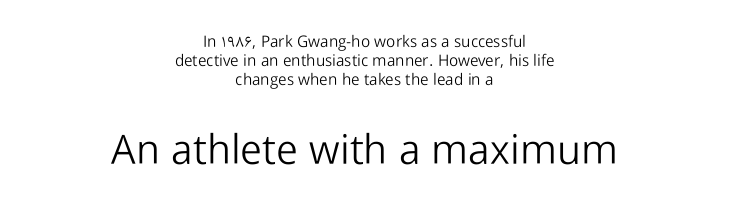
The image shows 41 px light sans-serif type, upright; set centered, line spacing 1.19x, normal letter spacing, not underlined; the second (bottom) block is 2.56x larger; low stroke contrast and a medium x-height.
